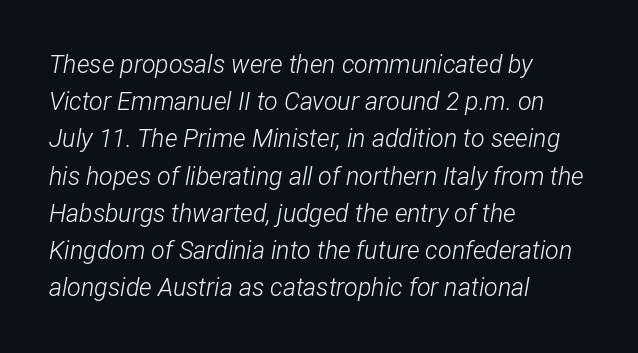
The image shows 25 px text type, italic (leaning right); set left-aligned, normal line spacing (1.49x), normal letter spacing, not underlined.
